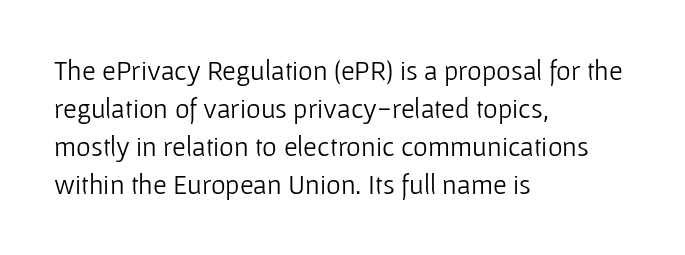
The image shows 28 px light sans-serif type, upright; set left-aligned, normal line spacing (1.36x), normal letter spacing, not underlined; low stroke contrast and a medium x-height.
